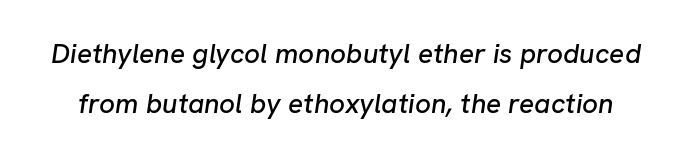
The image shows 28 px text type, italic (leaning right); set line spacing 1.77x, normal letter spacing, not underlined; low stroke contrast and a medium x-height.
